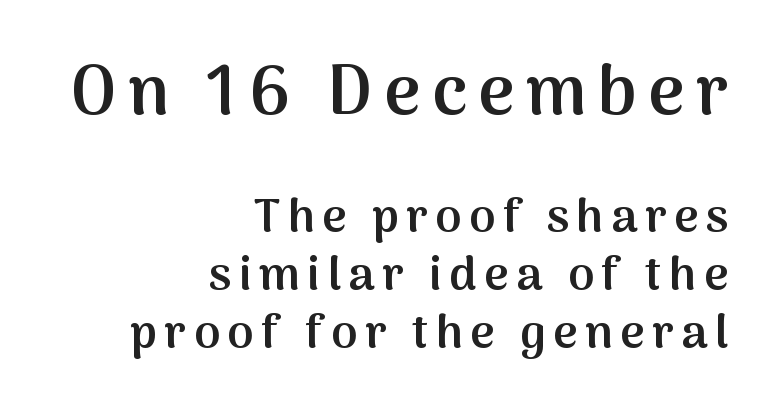
The image shows 70 px semibold sans-serif type, upright; set right-aligned, line spacing 1.24x, not underlined; the first (top) block is 1.49x larger; medium stroke contrast and a medium x-height.
